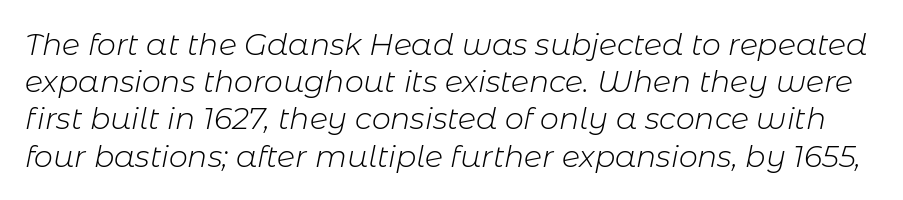
{"italic": "yes", "lean": "right", "slant_degrees": 11, "bold": "no", "weight": "light", "width": "normal", "stroke_contrast": "low", "x_height": "medium", "monospaced": "no", "underline": "no", "line_spacing_ratio": 1.24, "letter_spacing": "normal", "letter_spacing_em": 0.0, "glyph_px": 30}
